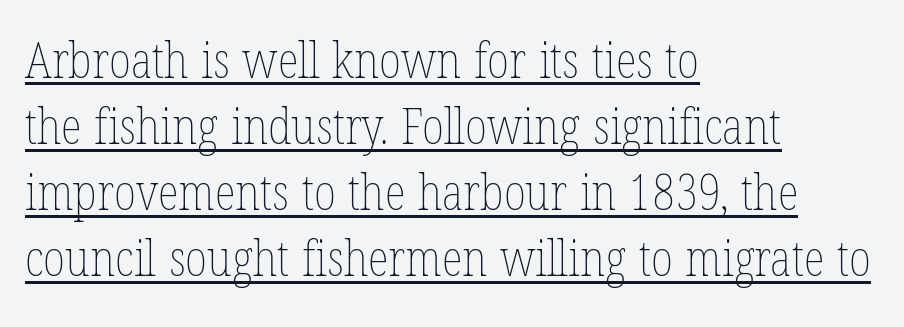
A typesetter would call this zero additional tracking. This sample has the flowing, uneven cadence of proportional lettering. The weight tops out at a normal text grade. In terms of leading, this rendering sits right in the middle. This sample carries an underscore along the baseline area.
